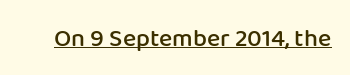
The image shows 25 px text type, upright; set normal letter spacing, underlined.
